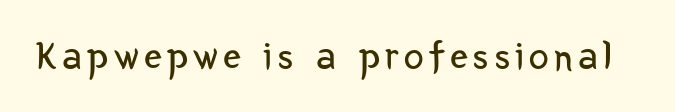
{"serif": "no", "italic": "no", "bold": "no", "weight": "regular", "width": "condensed", "stroke_contrast": "low", "x_height": "medium", "monospaced": "no", "underline": "no", "glyph_px": 40}
